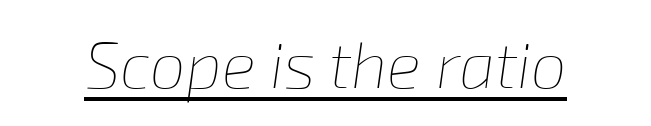
Q: Is the text bold? A: No.
Q: Is the text italic (slanted)? A: Yes, it leans right by about 8 degrees.
Q: Is the text underlined? A: Yes.
Q: Is the spacing between letters normal or unusually wide? A: Normal.
Q: Width (condensed, normal, or wide)? A: Normal.
Q: Stroke contrast? A: Low.
Q: x-height? A: Medium.
Q: Monospaced? A: No.
